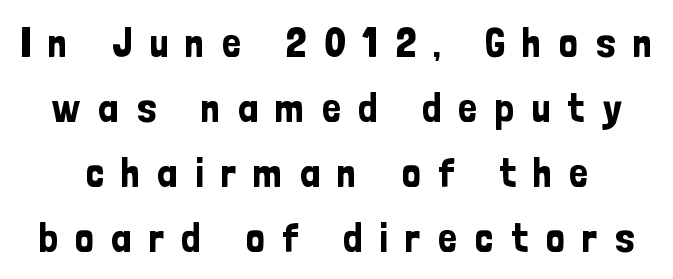
This sample has the flowing, uneven cadence of proportional lettering. Baseline-to-baseline distance is the conventional proportion of letter height. Does the type have serifs? No, each stem ends abruptly. Type without underlining. The letters stand straight up with perfectly vertical stems.
